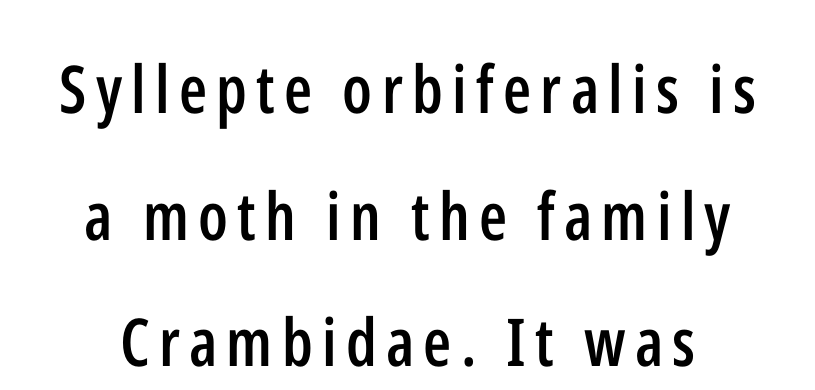
Serifs: no, the terminals of the letterforms are clean. Note the varied advance widths — an 'i' is clearly narrower than an 'm'. These words are printed semibold, heavier than regular yet not bold. The letters stand straight up with perfectly vertical stems. Regarding leading, the lines here are spaced well apart. Bare-footed words on every line.
